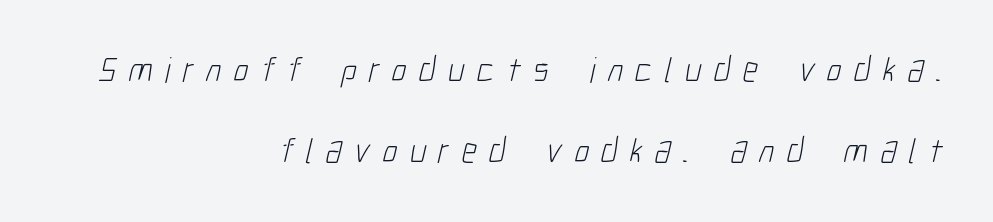
The image shows 36 px light, condensed sans-serif type; set right-aligned, loose line spacing (2.25x), unusually wide letter spacing (+0.34 em), not underlined; low stroke contrast and a medium x-height.
